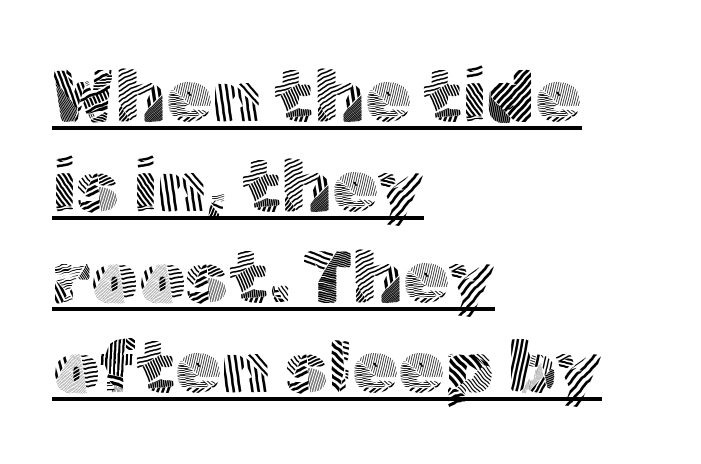
Q: Is the text bold? A: No.
Q: Is the text italic (slanted)? A: No, it is upright.
Q: Is the typeface a serif or a sans-serif typeface? A: Sans-serif.
Q: Is the text underlined? A: Yes.
Q: How is the paragraph aligned? A: Left-aligned.
Q: Is the spacing between letters normal or unusually wide? A: Normal.
Q: Width (condensed, normal, or wide)? A: Normal.
Q: x-height? A: Medium.
Q: Monospaced? A: No.
